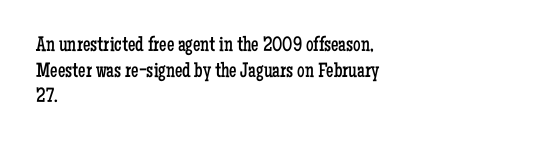
Does extra space separate the letters? No, they use regular spacing. The passage is arranged the way most books set body copy — flush left. The area under the type is left untouched. The face looks like a standard text weight, possibly lighter. Notice how the stems are strictly vertical — no italics here.
